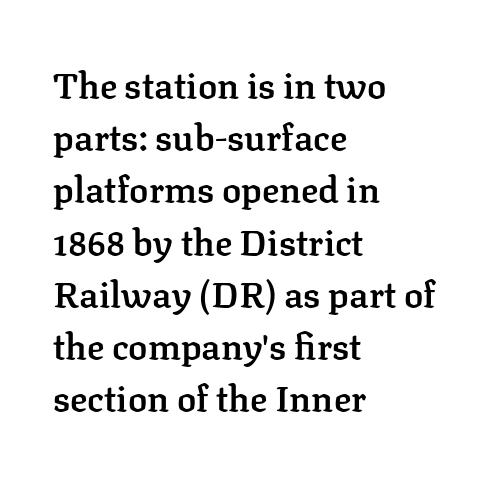
{"serif": "yes", "italic": "no", "bold": "semi", "weight": "semibold", "width": "normal", "stroke_contrast": "low", "x_height": "medium", "monospaced": "no", "underline": "no", "align": "left", "line_spacing": "normal", "line_spacing_ratio": 1.45, "letter_spacing": "normal", "letter_spacing_em": 0.0, "glyph_px": 36}
